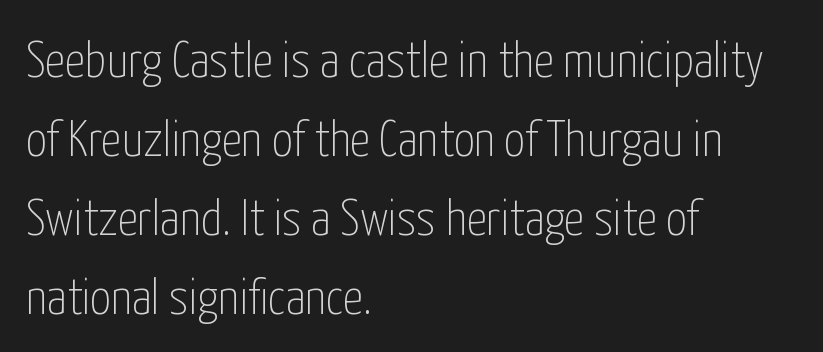
Q: Is the text bold? A: No.
Q: Is the text italic (slanted)? A: No, it is upright.
Q: Is the typeface a serif or a sans-serif typeface? A: Sans-serif.
Q: Is the text underlined? A: No.
Q: How is the paragraph aligned? A: Left-aligned.
Q: Is the spacing between letters normal or unusually wide? A: Normal.
Q: Is the spacing between lines tight, normal or loose? A: Normal.
Q: Width (condensed, normal, or wide)? A: Condensed.
Q: Stroke contrast? A: Low.
Q: x-height? A: Medium.
Q: Monospaced? A: No.
